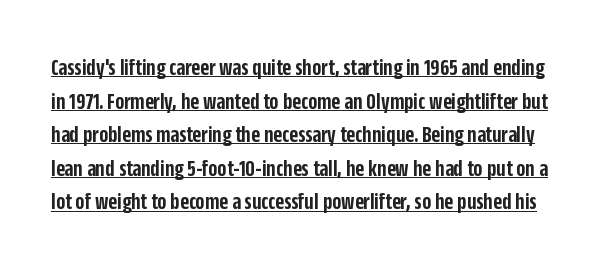
{"italic": "no", "bold": "semi", "underline": "yes", "line_spacing": "normal", "line_spacing_ratio": 1.4, "letter_spacing": "normal", "letter_spacing_em": 0.0, "glyph_px": 24}
